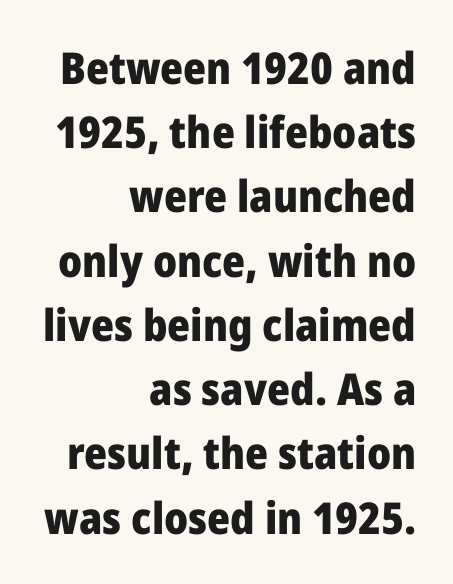
Q: Is the text bold? A: Yes.
Q: Is the text italic (slanted)? A: No, it is upright.
Q: Is the typeface a serif or a sans-serif typeface? A: Sans-serif.
Q: Is the text underlined? A: No.
Q: How is the paragraph aligned? A: Right-aligned.
Q: Is the spacing between letters normal or unusually wide? A: Normal.
Q: Is the spacing between lines tight, normal or loose? A: Normal.
Q: Width (condensed, normal, or wide)? A: Normal.
Q: Stroke contrast? A: Low.
Q: x-height? A: Medium.
Q: Monospaced? A: No.
